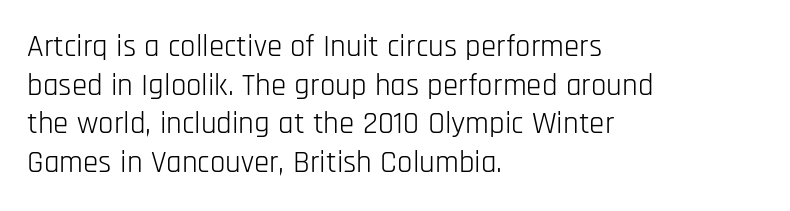
The image shows 31 px light, condensed sans-serif type, upright; set left-aligned, normal line spacing (1.25x), normal letter spacing, not underlined; low stroke contrast and a large x-height.
